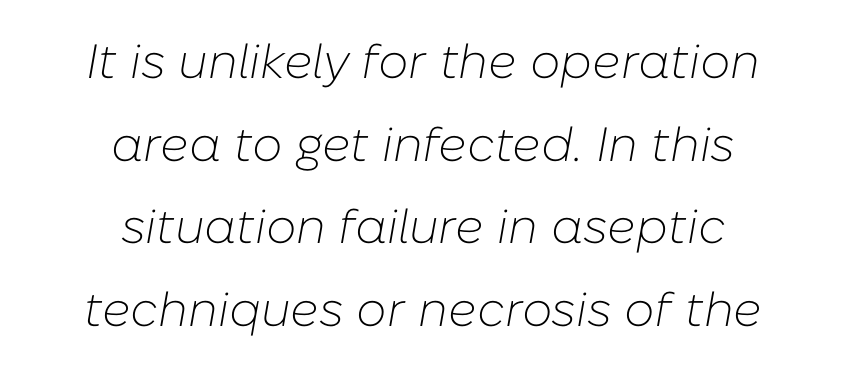
Standard letterfit; no display-style spreading of the glyphs. Rendered with sloped, italic letterforms. The rendering uses natural spacing where letterforms have individual widths. The rendering positions every line midway between the sides.
